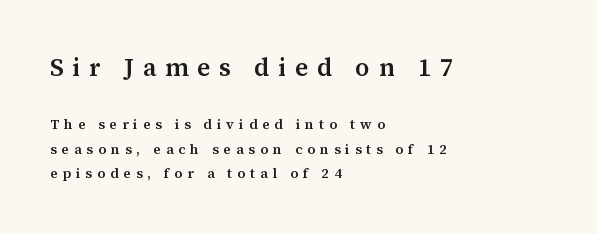
{"italic": "no", "bold": "semi", "underline": "no", "align": "left", "line_spacing_ratio": 1.76, "letter_spacing": "wide", "letter_spacing_em": 0.35, "larger_block": "first", "size_ratio": 1.79, "glyph_px": 25}
